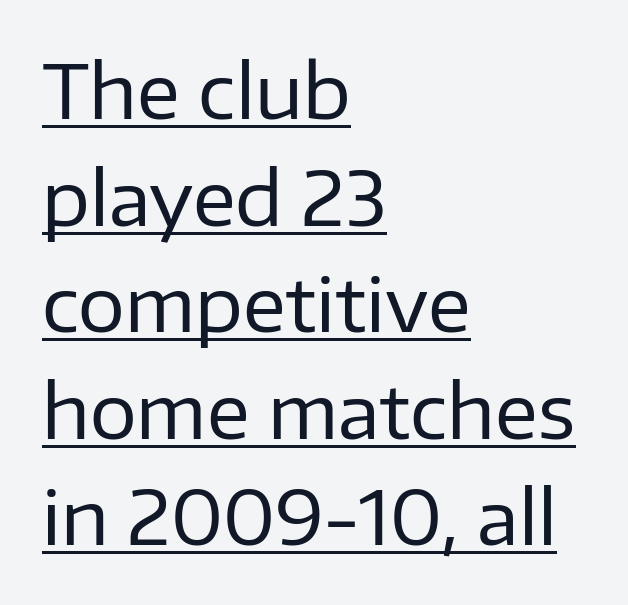
Q: Is the text bold? A: No.
Q: Is the text italic (slanted)? A: No, it is upright.
Q: Is the typeface a serif or a sans-serif typeface? A: Sans-serif.
Q: Is the text underlined? A: Yes.
Q: How is the paragraph aligned? A: Left-aligned.
Q: Is the spacing between letters normal or unusually wide? A: Normal.
Q: Is the spacing between lines tight, normal or loose? A: Normal.
Q: Width (condensed, normal, or wide)? A: Normal.
Q: Stroke contrast? A: Low.
Q: x-height? A: Medium.
Q: Monospaced? A: No.
